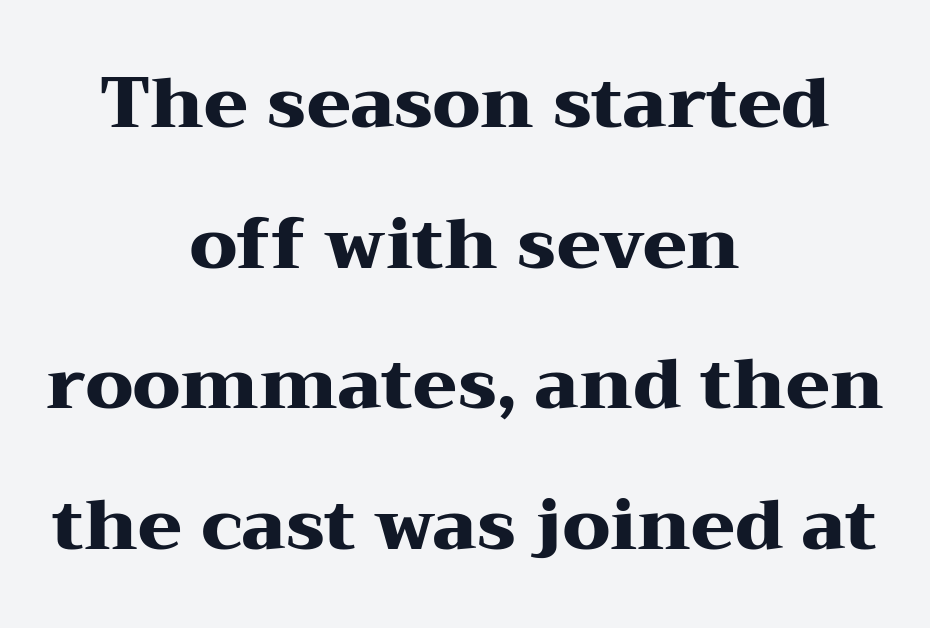
{"serif": "yes", "italic": "no", "bold": "yes", "weight": "heavy", "width": "wide", "stroke_contrast": "medium", "x_height": "medium", "monospaced": "no", "underline": "no", "align": "center", "line_spacing": "loose", "line_spacing_ratio": 1.98, "letter_spacing": "normal", "letter_spacing_em": 0.0, "glyph_px": 71}
